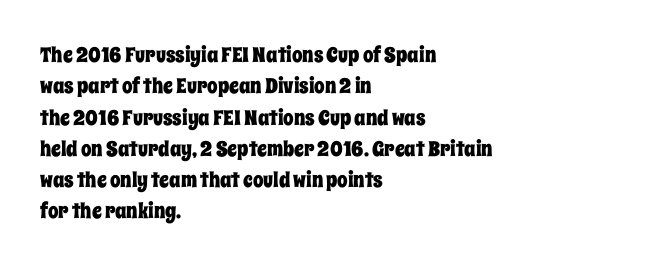
The compositor pushed each line to the left boundary. The designer left line spacing at the default. The rendering keeps characters at their native spacing. No italicization has been applied; the sample stays upright. Clear beneath every line of the passage.
